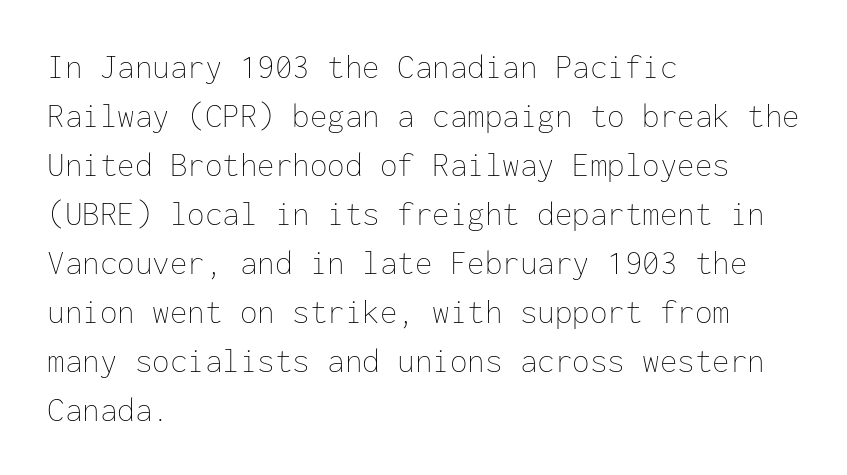
{"italic": "no", "bold": "no", "weight": "thin", "width": "normal", "stroke_contrast": "low", "x_height": "medium", "monospaced": "yes", "underline": "no", "align": "left", "line_spacing": "normal", "line_spacing_ratio": 1.4, "letter_spacing": "normal", "letter_spacing_em": 0.0, "glyph_px": 35}
